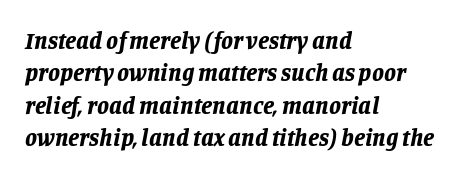
The passage shown is emphatically bold. Whoever set this chose a conventional vertical rhythm. The passage shown leans; its letterforms are oblique. The setting favours the left margin, as ordinary paragraphs usually do. Bare-footed words on every line.
